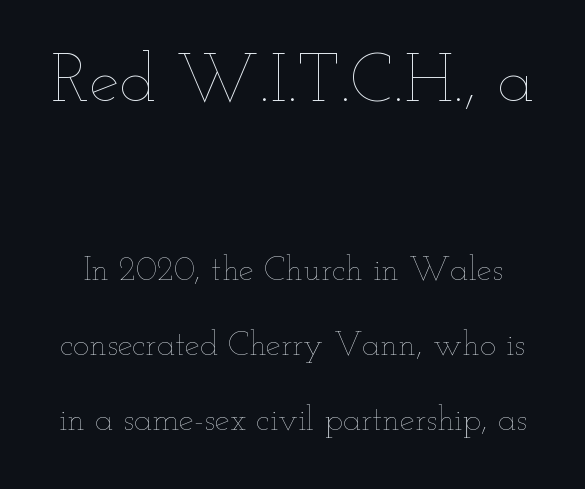
No extra ink here — the face is not bold. Letter spacing: default. Varying glyph widths throughout — classic text-font behaviour. The axis of the letterforms is exactly vertical. Does the bottom block carry the larger type? No, the top block does. Only glyphs here, with clear space below each row.
